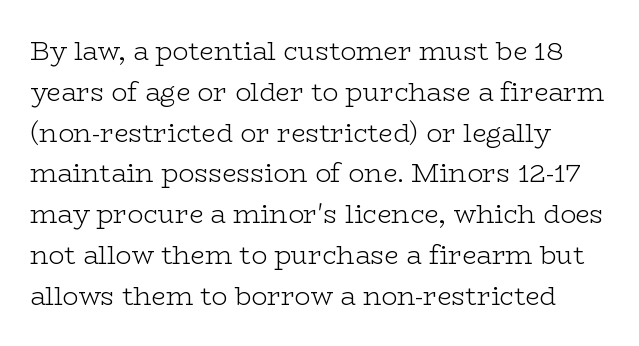
Q: Is the text bold? A: No.
Q: Is the text italic (slanted)? A: No, it is upright.
Q: Is the text underlined? A: No.
Q: How is the paragraph aligned? A: Left-aligned.
Q: Is the spacing between letters normal or unusually wide? A: Normal.
Q: Is the spacing between lines tight, normal or loose? A: Normal.
